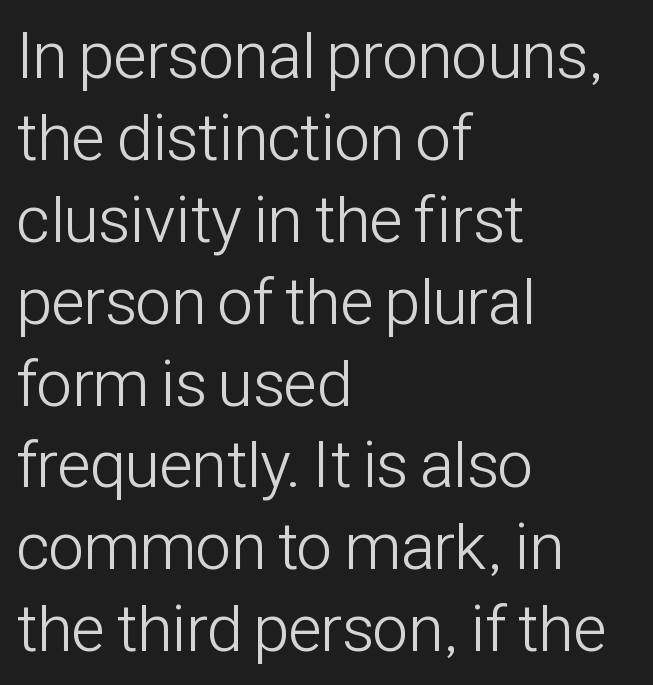
{"serif": "no", "italic": "no", "bold": "no", "weight": "light", "width": "condensed", "stroke_contrast": "low", "x_height": "medium", "monospaced": "no", "underline": "no", "align": "left", "line_spacing": "normal", "line_spacing_ratio": 1.26, "letter_spacing": "normal", "letter_spacing_em": 0.0, "glyph_px": 65}
